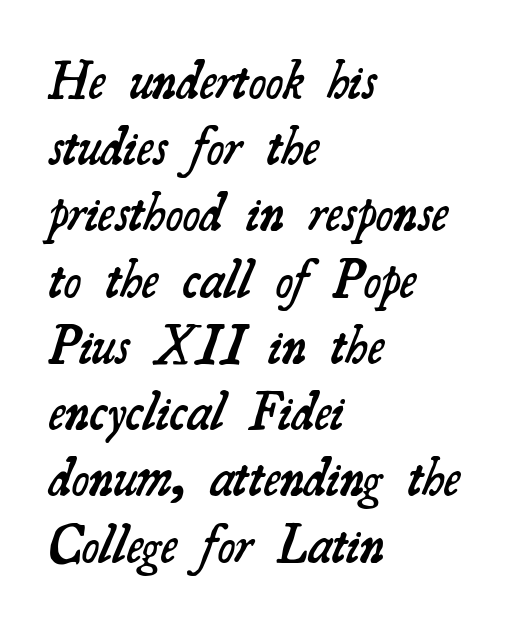
The image shows 53 px semibold serif type; set left-aligned, normal line spacing (1.25x), normal letter spacing, not underlined; medium stroke contrast and a small x-height.
